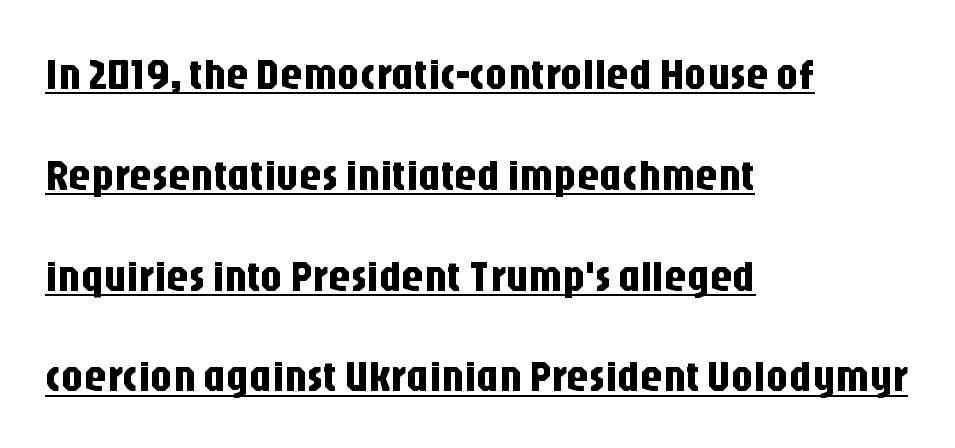
The image shows 44 px condensed sans-serif type, upright; set left-aligned, loose line spacing (2.29x), normal letter spacing, underlined; low stroke contrast and a large x-height.
